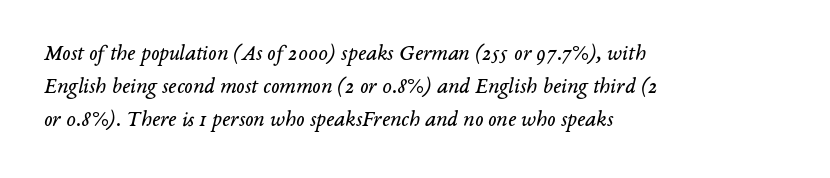
The image shows 22 px text type, italic (leaning right); set left-aligned, normal line spacing (1.51x), normal letter spacing, not underlined.
